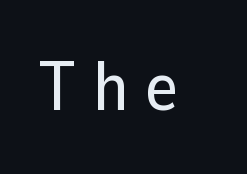
Designer's note — italics off, roman on. Type style note: lacks serifs. Decoration check: the copy has no underline. These lines are rendered in a variable-pitch font. The horizontal fit of the characters is loose and conspicuously gappy.
